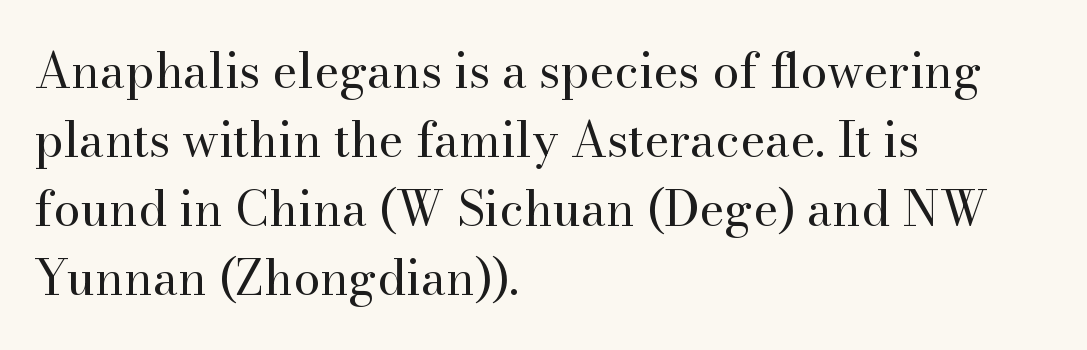
{"serif": "yes", "italic": "no", "bold": "no", "weight": "regular", "width": "normal", "stroke_contrast": "high", "x_height": "small", "monospaced": "no", "underline": "no", "align": "left", "line_spacing": "normal", "line_spacing_ratio": 1.44, "letter_spacing": "normal", "letter_spacing_em": 0.0, "glyph_px": 48}
